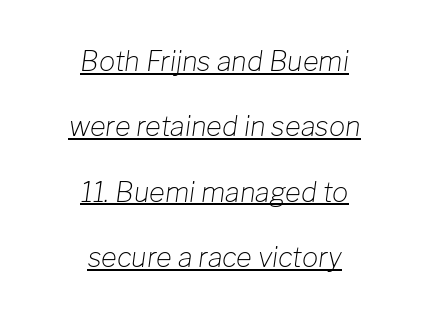
Q: Is the text bold? A: No.
Q: Is the text italic (slanted)? A: Yes, it leans right by about 8 degrees.
Q: Is the text underlined? A: Yes.
Q: How is the paragraph aligned? A: Centered.
Q: Is the spacing between letters normal or unusually wide? A: Normal.
Q: Is the spacing between lines tight, normal or loose? A: Loose.
